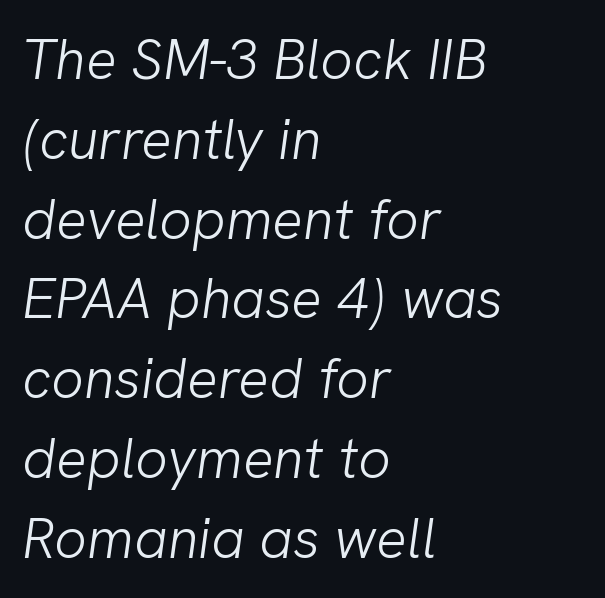
The horizontal fit of the characters is conventional and even. The typesetting does not lean heavy: it is not bold. If you measured baseline to baseline, you'd find a middling distance. The strip under each line holds only bare page. This is sans-serif lettering, the kind often seen on screens and signage. The paragraph shown leans on its left margin.
